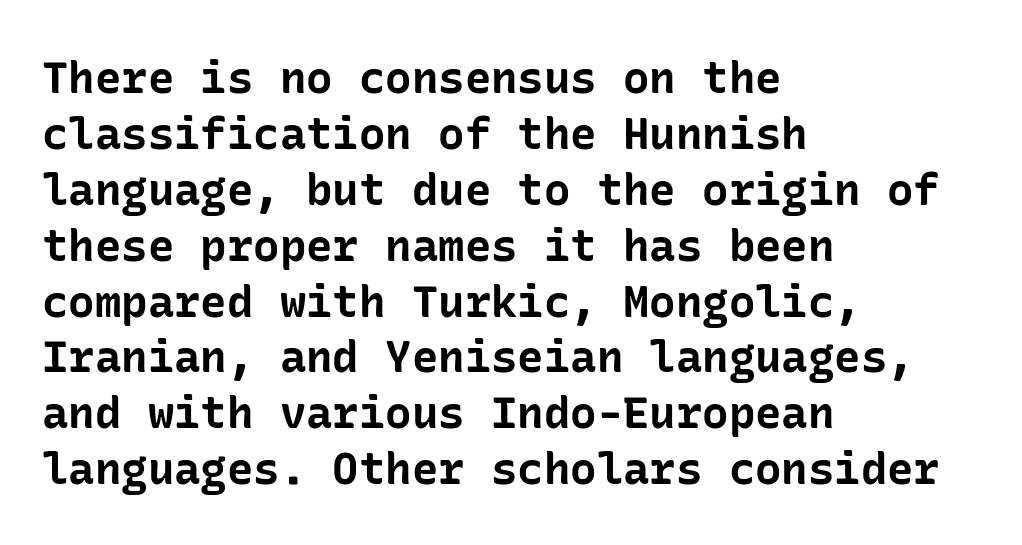
{"serif": "no", "italic": "no", "bold": "yes", "weight": "bold", "width": "normal", "stroke_contrast": "low", "x_height": "medium", "underline": "no", "align": "left", "line_spacing": "normal", "line_spacing_ratio": 1.27, "letter_spacing": "normal", "letter_spacing_em": 0.0, "glyph_px": 44}
